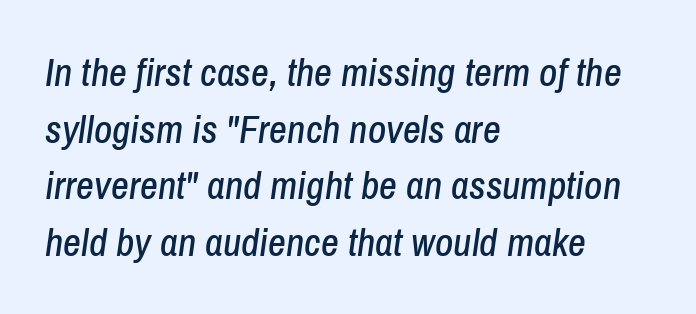
A typesetter would call this proportional, since set widths differ per character. Short and long lines alike share a common starting point at left. Compared with typical paragraphs, the rows here are spaced about the same. Just letters on the line, the space beneath them empty.
